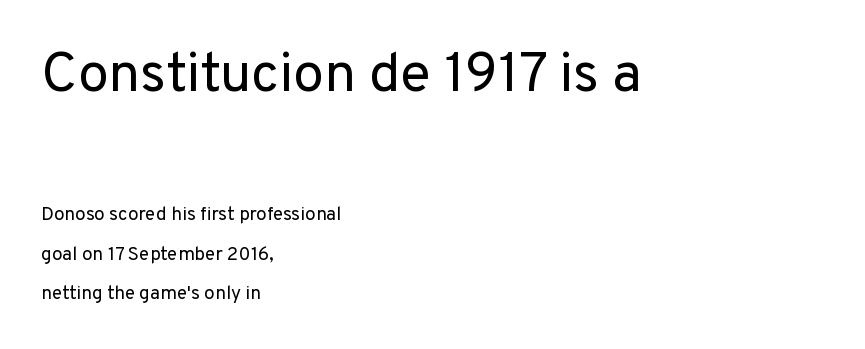
{"serif": "no", "italic": "no", "bold": "no", "weight": "regular", "width": "normal", "stroke_contrast": "low", "x_height": "medium", "monospaced": "no", "underline": "no", "align": "left", "line_spacing": "loose", "line_spacing_ratio": 2.09, "letter_spacing": "normal", "letter_spacing_em": 0.0, "larger_block": "first", "size_ratio": 2.95, "glyph_px": 56}
